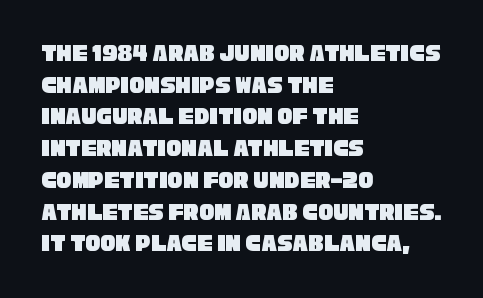
The image shows 25 px text type; set left-aligned, normal line spacing (1.27x), normal letter spacing, not underlined.
